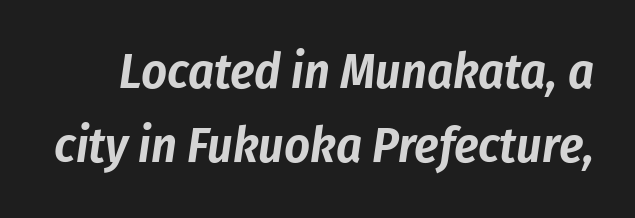
The image shows 50 px condensed type, italic (leaning right); set normal line spacing (1.49x), normal letter spacing, not underlined; low stroke contrast and a medium x-height.
